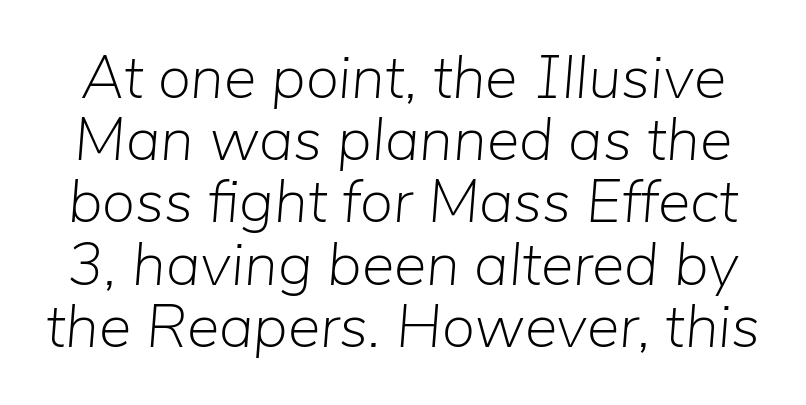
{"italic": "yes", "lean": "right", "slant_degrees": 5, "bold": "no", "weight": "light", "width": "normal", "stroke_contrast": "low", "x_height": "medium", "monospaced": "no", "underline": "no", "line_spacing": "tight", "line_spacing_ratio": 1.02, "letter_spacing": "normal", "letter_spacing_em": 0.0, "glyph_px": 61}
